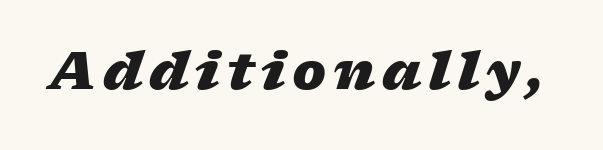
Q: Is the text bold? A: Yes.
Q: Is the text italic (slanted)? A: Yes, it leans right by about 17 degrees.
Q: Is the text underlined? A: No.
Q: Width (condensed, normal, or wide)? A: Wide.
Q: Stroke contrast? A: Low.
Q: x-height? A: Medium.
Q: Monospaced? A: No.
